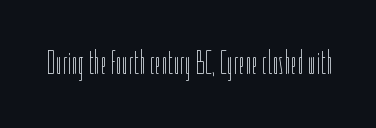
Q: Is the text bold? A: No.
Q: Is the text italic (slanted)? A: No, it is upright.
Q: Is the text underlined? A: No.
Q: Is the spacing between letters normal or unusually wide? A: Normal.
Q: Width (condensed, normal, or wide)? A: Condensed.
Q: Stroke contrast? A: Low.
Q: x-height? A: Medium.
Q: Monospaced? A: No.
